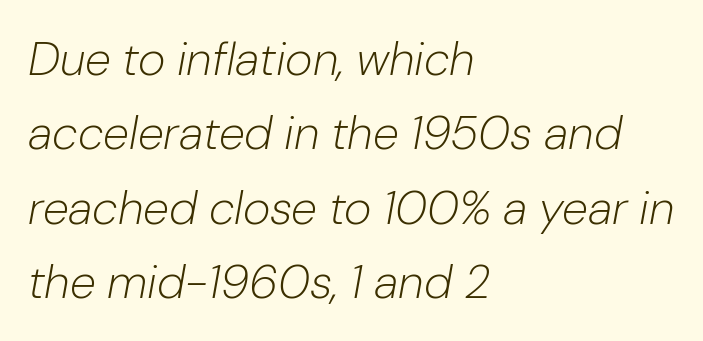
Q: Is the text bold? A: No.
Q: Is the text italic (slanted)? A: Yes, it leans right by about 10 degrees.
Q: Is the text underlined? A: No.
Q: How is the paragraph aligned? A: Left-aligned.
Q: Is the spacing between letters normal or unusually wide? A: Normal.
Q: Is the spacing between lines tight, normal or loose? A: Normal.
Q: Width (condensed, normal, or wide)? A: Normal.
Q: Stroke contrast? A: Low.
Q: x-height? A: Medium.
Q: Monospaced? A: No.
